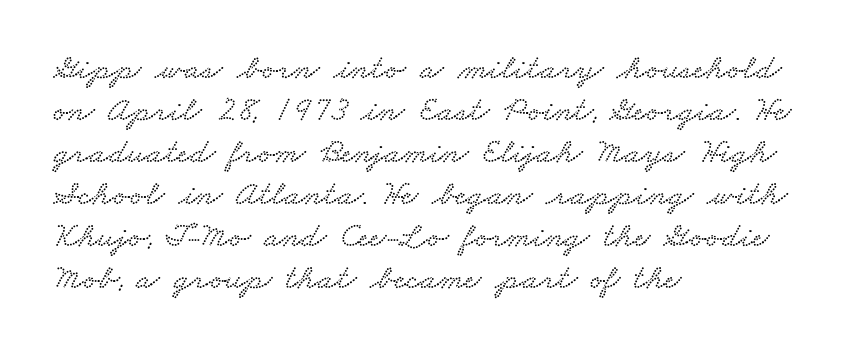
{"serif": "yes", "width": "wide", "stroke_contrast": "low", "x_height": "small", "monospaced": "no", "underline": "no", "align": "left", "line_spacing_ratio": 1.2, "letter_spacing": "normal", "letter_spacing_em": 0.0, "glyph_px": 35}
